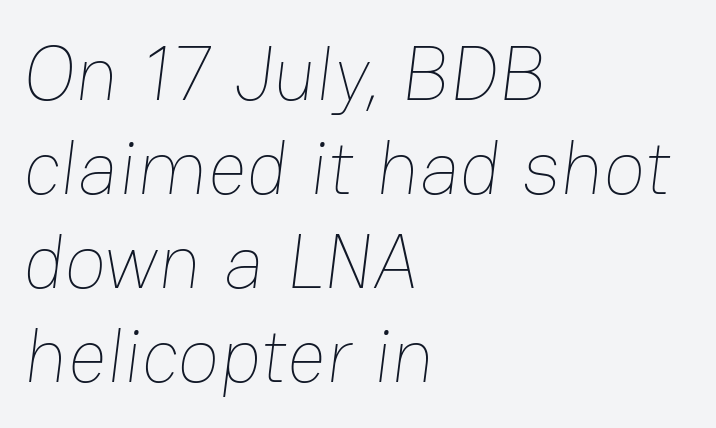
{"bold": "no", "weight": "thin", "width": "normal", "stroke_contrast": "low", "x_height": "medium", "monospaced": "no", "underline": "no", "align": "left", "line_spacing_ratio": 1.22, "letter_spacing": "normal", "letter_spacing_em": 0.0, "glyph_px": 77}
